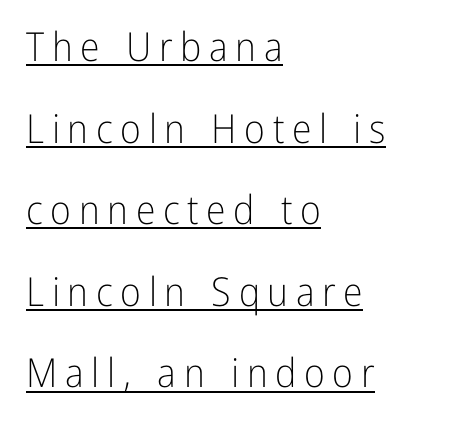
The image shows 40 px light, condensed sans-serif type, upright; set left-aligned, loose line spacing (2.04x), underlined; low stroke contrast and a medium x-height.
